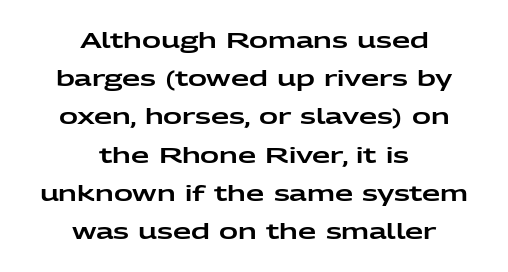
The rendering keeps characters at their native spacing. Underlining? Definitely not there. Neither beginnings nor endings align; midpoints do. In terms of posture, this sample is upright.
